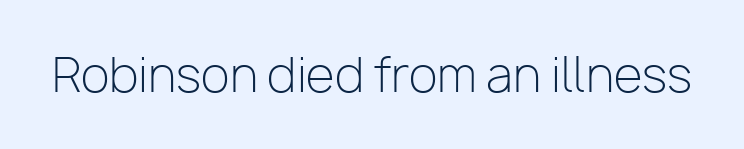
The image shows 47 px light sans-serif type, upright; set normal letter spacing, not underlined; low stroke contrast and a medium x-height.
